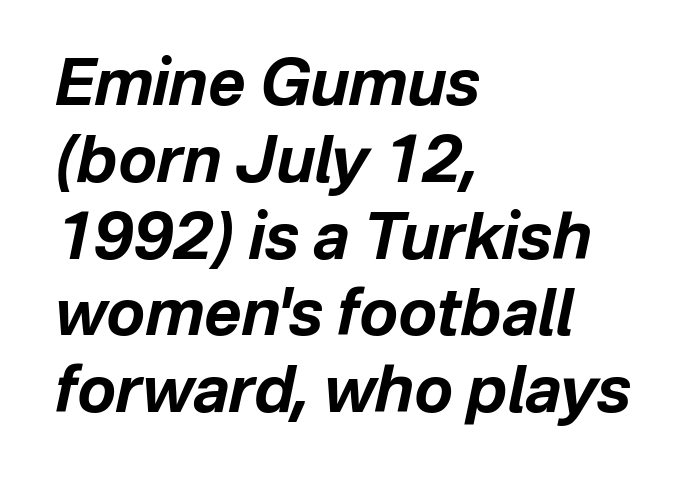
{"italic": "yes", "lean": "right", "slant_degrees": 12, "bold": "yes", "weight": "bold", "width": "normal", "stroke_contrast": "low", "x_height": "medium", "monospaced": "no", "underline": "no", "align": "left", "line_spacing_ratio": 1.2, "letter_spacing": "normal", "letter_spacing_em": 0.0, "glyph_px": 64}
